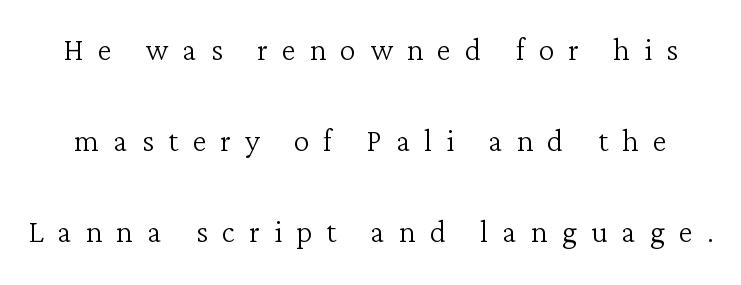
Q: Is the text bold? A: No.
Q: Is the text italic (slanted)? A: No, it is upright.
Q: Is the typeface a serif or a sans-serif typeface? A: Serif.
Q: Is the text underlined? A: No.
Q: Is the spacing between letters normal or unusually wide? A: Unusually wide.
Q: Is the spacing between lines tight, normal or loose? A: Loose.
Q: Width (condensed, normal, or wide)? A: Normal.
Q: Stroke contrast? A: Low.
Q: x-height? A: Medium.
Q: Monospaced? A: No.
